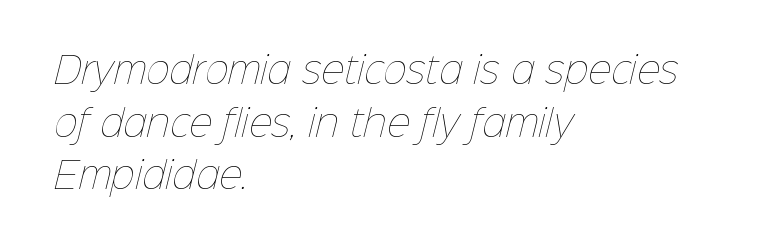
Q: Is the text bold? A: No.
Q: Is the text underlined? A: No.
Q: How is the paragraph aligned? A: Left-aligned.
Q: Is the spacing between letters normal or unusually wide? A: Normal.
Q: Is the spacing between lines tight, normal or loose? A: Normal.
Q: Width (condensed, normal, or wide)? A: Normal.
Q: Stroke contrast? A: Low.
Q: x-height? A: Medium.
Q: Monospaced? A: No.
